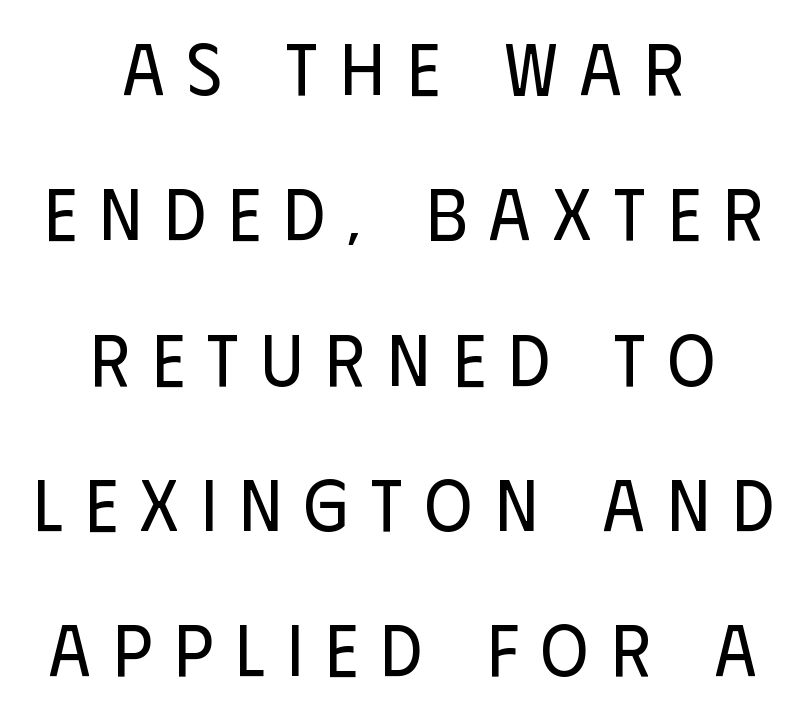
{"serif": "no", "italic": "no", "bold": "no", "weight": "regular", "width": "condensed", "stroke_contrast": "low", "x_height": "large", "monospaced": "no", "underline": "no", "align": "center", "line_spacing": "loose", "line_spacing_ratio": 1.99, "letter_spacing": "wide", "letter_spacing_em": 0.31, "glyph_px": 73}
